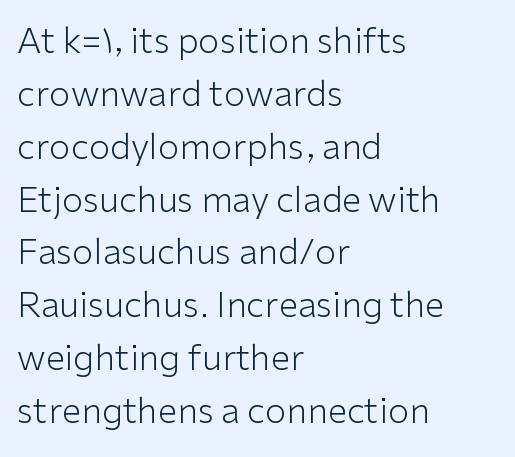
The image shows 35 px light sans-serif type, upright; set left-aligned, normal line spacing (1.51x), normal letter spacing, not underlined; low stroke contrast and a medium x-height.
